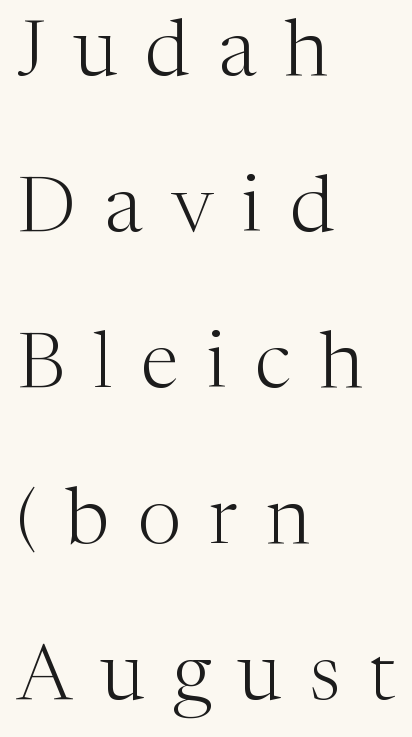
Q: Is the text bold? A: No.
Q: Is the text italic (slanted)? A: No, it is upright.
Q: Is the typeface a serif or a sans-serif typeface? A: Serif.
Q: Is the text underlined? A: No.
Q: How is the paragraph aligned? A: Left-aligned.
Q: Is the spacing between letters normal or unusually wide? A: Unusually wide.
Q: Is the spacing between lines tight, normal or loose? A: Loose.
Q: Width (condensed, normal, or wide)? A: Normal.
Q: Stroke contrast? A: Medium.
Q: x-height? A: Medium.
Q: Monospaced? A: No.
